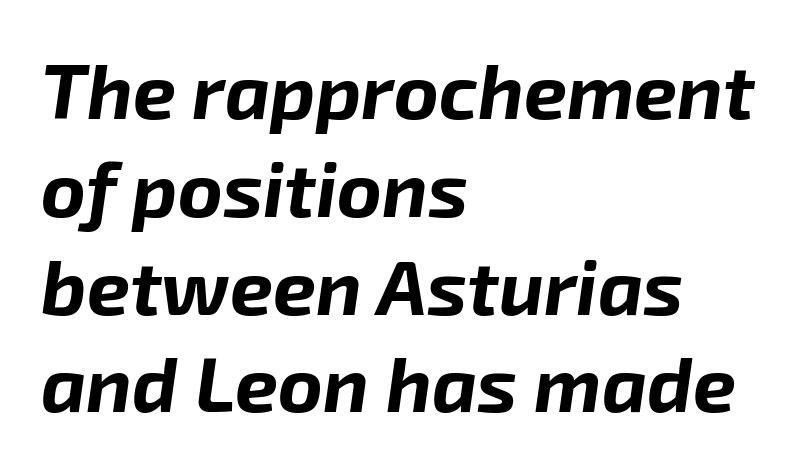
Q: Is the text bold? A: Yes.
Q: Is the text italic (slanted)? A: Yes, it leans right by about 8 degrees.
Q: Is the text underlined? A: No.
Q: How is the paragraph aligned? A: Left-aligned.
Q: Is the spacing between letters normal or unusually wide? A: Normal.
Q: Is the spacing between lines tight, normal or loose? A: Normal.
Q: Width (condensed, normal, or wide)? A: Normal.
Q: Stroke contrast? A: Low.
Q: x-height? A: Medium.
Q: Monospaced? A: No.
